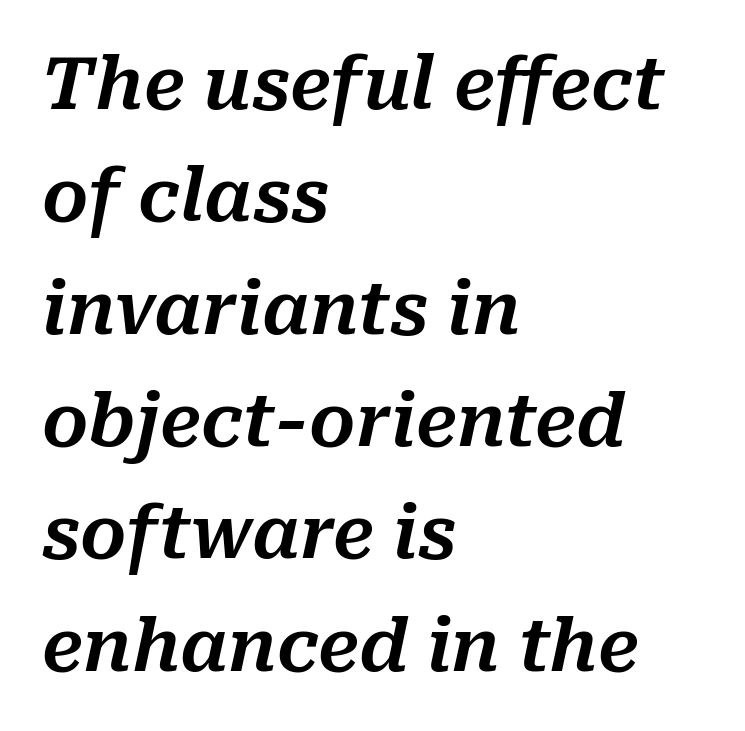
The image shows 72 px text type, italic (leaning right); set left-aligned, normal line spacing (1.56x), normal letter spacing, not underlined; medium stroke contrast and a medium x-height.
